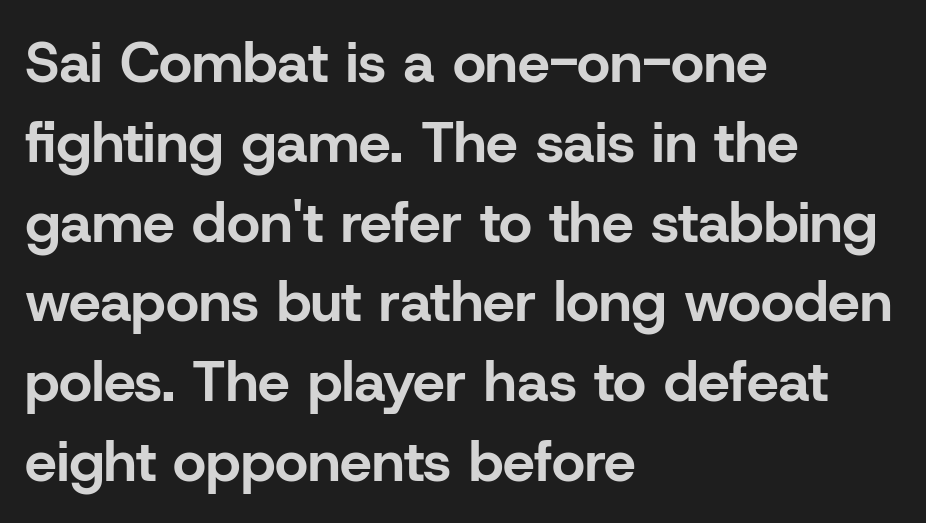
Q: Is the text bold? A: Yes.
Q: Is the text italic (slanted)? A: No, it is upright.
Q: Is the typeface a serif or a sans-serif typeface? A: Sans-serif.
Q: Is the text underlined? A: No.
Q: How is the paragraph aligned? A: Left-aligned.
Q: Is the spacing between letters normal or unusually wide? A: Normal.
Q: Is the spacing between lines tight, normal or loose? A: Normal.
Q: Width (condensed, normal, or wide)? A: Normal.
Q: Stroke contrast? A: Low.
Q: x-height? A: Medium.
Q: Monospaced? A: No.
